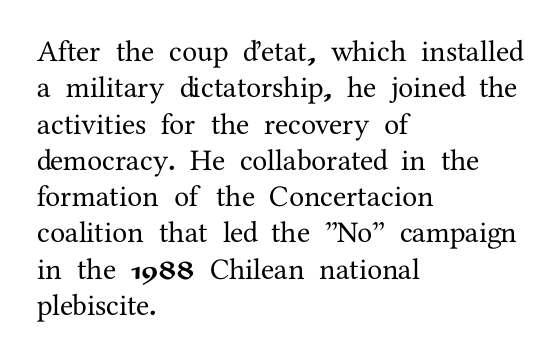
The image shows 30 px serif type, upright; set left-aligned, line spacing 1.21x, normal letter spacing, not underlined; medium stroke contrast and a medium x-height.
